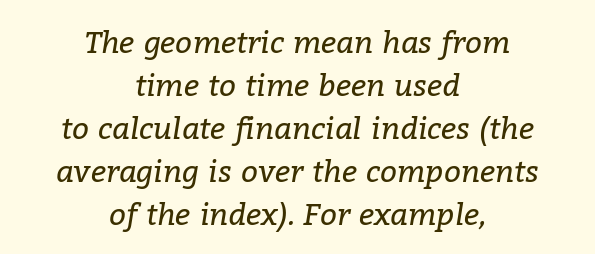
{"serif": "yes", "italic": "yes", "lean": "right", "slant_degrees": 9, "bold": "no", "weight": "regular", "width": "normal", "stroke_contrast": "low", "x_height": "medium", "monospaced": "no", "underline": "no", "align": "center", "line_spacing": "normal", "line_spacing_ratio": 1.43, "letter_spacing": "normal", "letter_spacing_em": 0.0, "glyph_px": 30}
